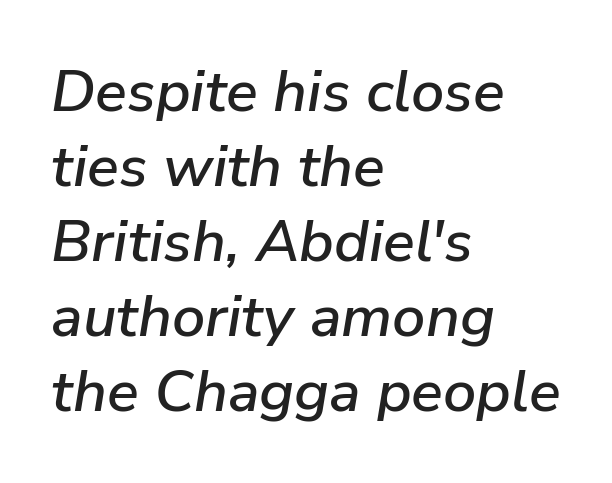
Q: Is the text italic (slanted)? A: Yes, it leans right by about 9 degrees.
Q: Is the text underlined? A: No.
Q: How is the paragraph aligned? A: Left-aligned.
Q: Is the spacing between letters normal or unusually wide? A: Normal.
Q: Is the spacing between lines tight, normal or loose? A: Normal.
Q: Width (condensed, normal, or wide)? A: Normal.
Q: Stroke contrast? A: Low.
Q: x-height? A: Medium.
Q: Monospaced? A: No.
